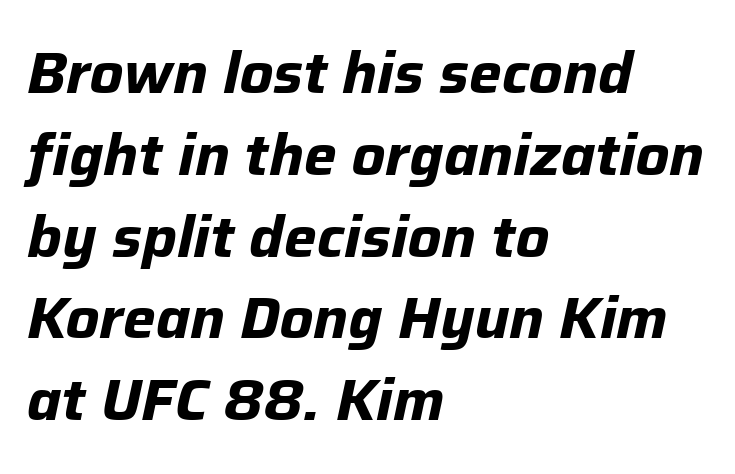
{"italic": "yes", "lean": "right", "slant_degrees": 12, "bold": "yes", "weight": "bold", "width": "normal", "stroke_contrast": "low", "x_height": "medium", "monospaced": "no", "underline": "no", "align": "left", "line_spacing": "normal", "line_spacing_ratio": 1.41, "letter_spacing": "normal", "letter_spacing_em": 0.0, "glyph_px": 58}
